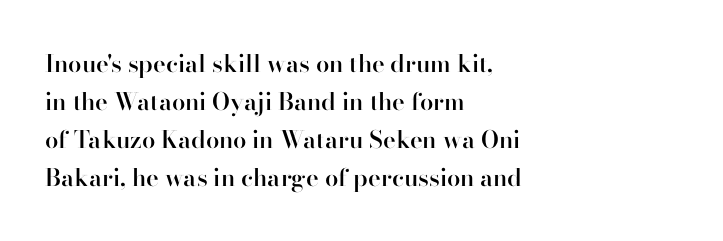
{"italic": "no", "bold": "semi", "underline": "no", "align": "left", "line_spacing": "normal", "line_spacing_ratio": 1.58, "letter_spacing": "normal", "letter_spacing_em": 0.0, "glyph_px": 24}
